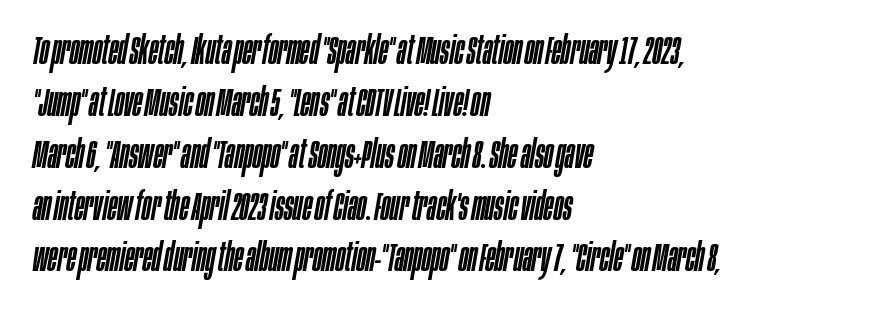
In terms of posture, this sample is oblique. Every row of glyphs begins at an identical x-position on the left. No extra tracking has been applied to these lines. This rendering features lettering with no underline. Each letter keeps its own natural width here, so spacing adapts to shape.
